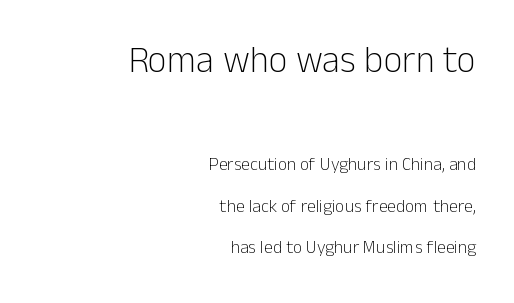
Q: Is the text bold? A: No.
Q: Is the text italic (slanted)? A: No, it is upright.
Q: Is the typeface a serif or a sans-serif typeface? A: Sans-serif.
Q: Is the text underlined? A: No.
Q: How is the paragraph aligned? A: Right-aligned.
Q: Is the spacing between letters normal or unusually wide? A: Normal.
Q: Is the spacing between lines tight, normal or loose? A: Loose.
Q: Which block of text is set in a larger size, the first (top) or the second (bottom)? A: The first (top) one.
Q: Width (condensed, normal, or wide)? A: Normal.
Q: Stroke contrast? A: Low.
Q: x-height? A: Medium.
Q: Monospaced? A: No.
